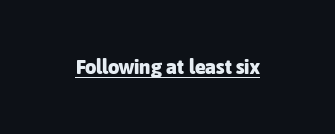
Weight: bold. Is the letter spacing exaggerated? No — it looks like the ordinary default. In designer terms, the underline attribute is active on this setting. A roman cut, with each character standing at attention.
